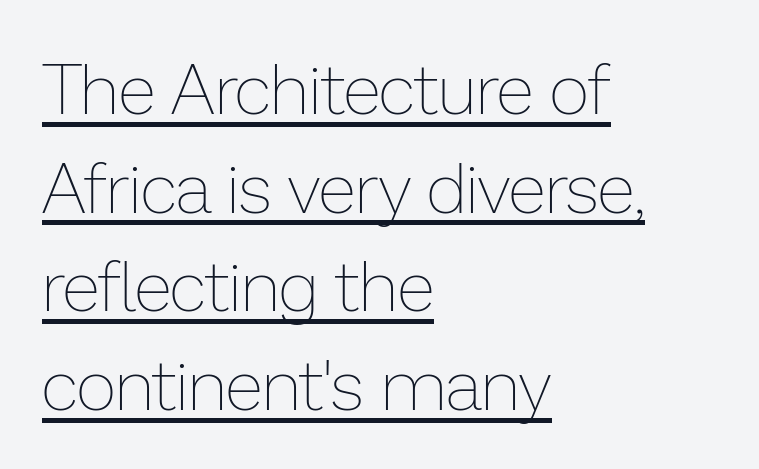
{"italic": "no", "bold": "no", "weight": "thin", "width": "normal", "stroke_contrast": "low", "x_height": "medium", "monospaced": "no", "underline": "yes", "align": "left", "line_spacing": "normal", "line_spacing_ratio": 1.41, "letter_spacing": "normal", "letter_spacing_em": 0.0, "glyph_px": 70}
